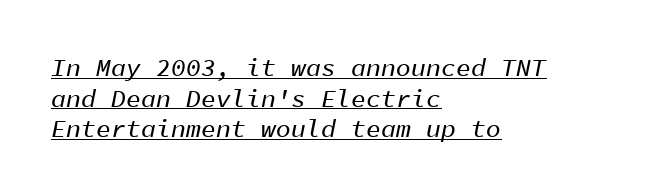
{"italic": "yes", "lean": "right", "slant_degrees": 11, "underline": "yes", "align": "left", "line_spacing_ratio": 1.23, "letter_spacing": "normal", "letter_spacing_em": 0.0, "glyph_px": 25}
